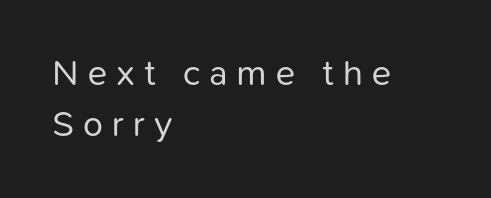
The typesetter chose a ragged-right arrangement here. Spacing between characters has been opened up far beyond the box default. The characters display no serif detailing; their extremities are plain. Every character sits straight up, as roman type does.
